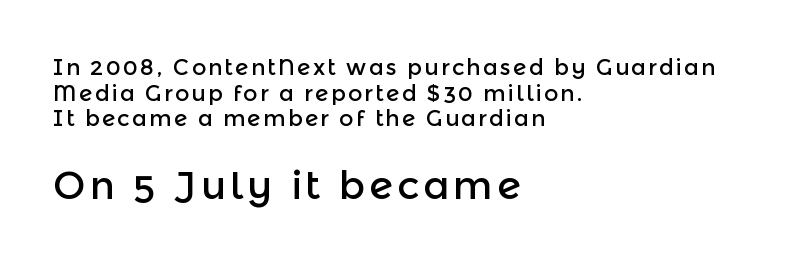
{"serif": "no", "italic": "no", "width": "normal", "x_height": "medium", "monospaced": "no", "underline": "no", "align": "left", "line_spacing_ratio": 1.17, "larger_block": "second", "size_ratio": 1.77, "glyph_px": 39}
